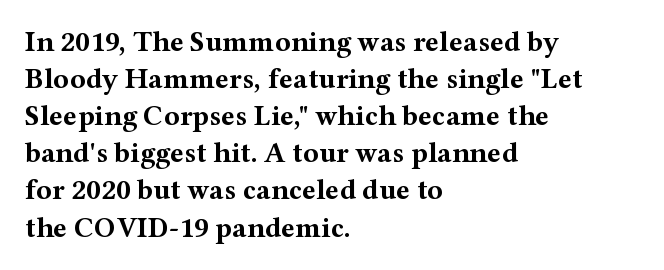
Q: Is the text bold? A: Yes.
Q: Is the text italic (slanted)? A: No, it is upright.
Q: Is the typeface a serif or a sans-serif typeface? A: Serif.
Q: Is the text underlined? A: No.
Q: How is the paragraph aligned? A: Left-aligned.
Q: Is the spacing between letters normal or unusually wide? A: Normal.
Q: Is the spacing between lines tight, normal or loose? A: Normal.
Q: Width (condensed, normal, or wide)? A: Wide.
Q: Stroke contrast? A: Medium.
Q: x-height? A: Medium.
Q: Monospaced? A: No.
